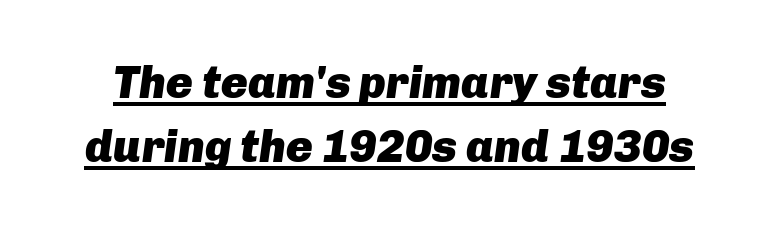
{"italic": "yes", "lean": "right", "slant_degrees": 8, "bold": "yes", "weight": "heavy", "width": "normal", "stroke_contrast": "low", "x_height": "medium", "monospaced": "no", "underline": "yes", "line_spacing": "normal", "line_spacing_ratio": 1.42, "letter_spacing": "normal", "letter_spacing_em": 0.0, "glyph_px": 45}
